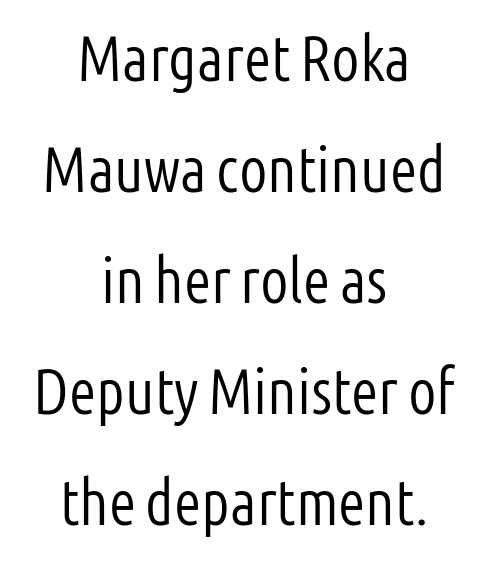
The image shows 63 px light, condensed sans-serif type, upright; set centered, line spacing 1.76x, normal letter spacing, not underlined; low stroke contrast and a medium x-height.
